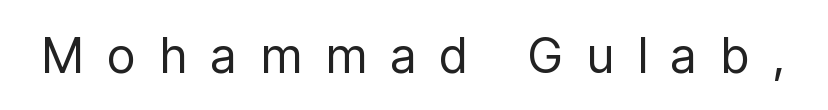
Q: Is the text bold? A: No.
Q: Is the text italic (slanted)? A: No, it is upright.
Q: Is the typeface a serif or a sans-serif typeface? A: Sans-serif.
Q: Is the text underlined? A: No.
Q: Is the spacing between letters normal or unusually wide? A: Unusually wide.
Q: Width (condensed, normal, or wide)? A: Condensed.
Q: Stroke contrast? A: Low.
Q: x-height? A: Medium.
Q: Monospaced? A: No.
